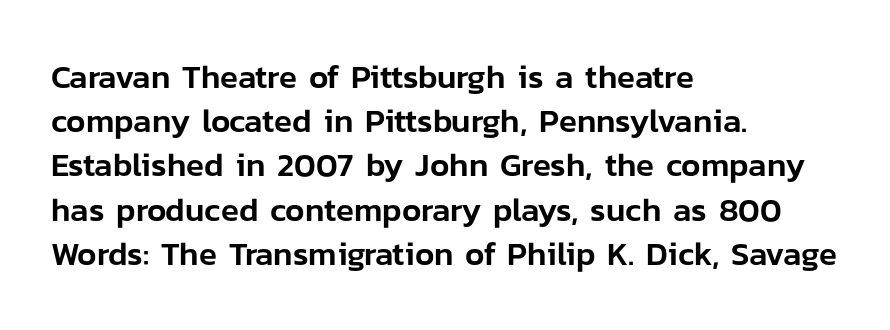
{"serif": "no", "italic": "no", "width": "normal", "stroke_contrast": "low", "x_height": "medium", "monospaced": "no", "underline": "no", "align": "left", "line_spacing": "normal", "line_spacing_ratio": 1.34, "letter_spacing": "normal", "letter_spacing_em": 0.0, "glyph_px": 33}
